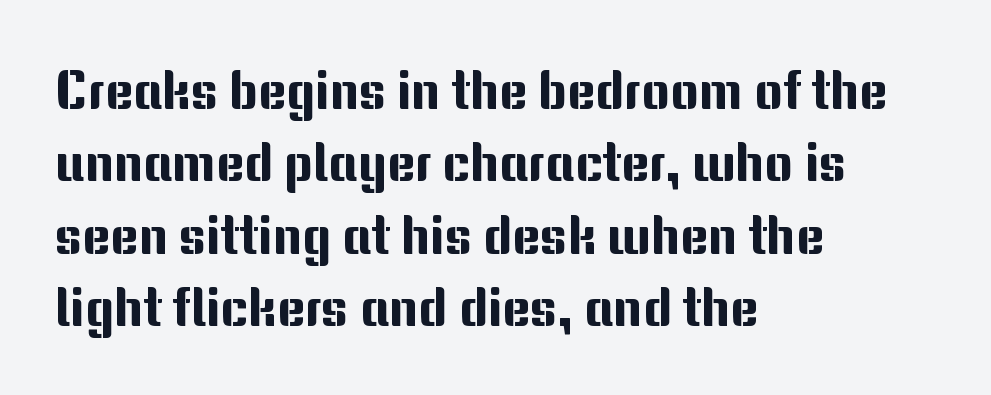
Q: Is the text italic (slanted)? A: No, it is upright.
Q: Is the typeface a serif or a sans-serif typeface? A: Sans-serif.
Q: Is the text underlined? A: No.
Q: How is the paragraph aligned? A: Left-aligned.
Q: Is the spacing between letters normal or unusually wide? A: Normal.
Q: Is the spacing between lines tight, normal or loose? A: Normal.
Q: Width (condensed, normal, or wide)? A: Normal.
Q: Stroke contrast? A: Medium.
Q: x-height? A: Medium.
Q: Monospaced? A: No.
